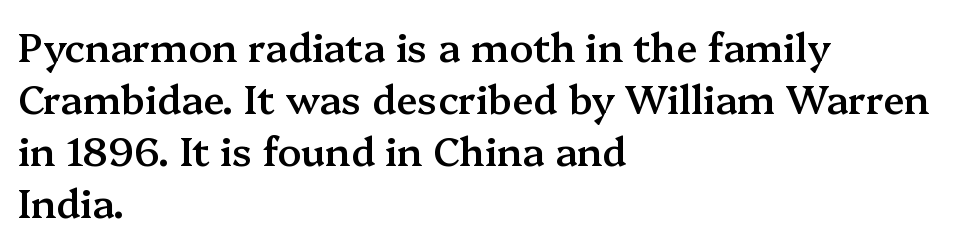
This block has exactly the height ordinary leading produces. This is serif lettering, the kind often seen in printed books. Here the designer chose a conventional face with non-uniform glyph widths. Horizontal alignment here is leftward, the default for most running prose.
